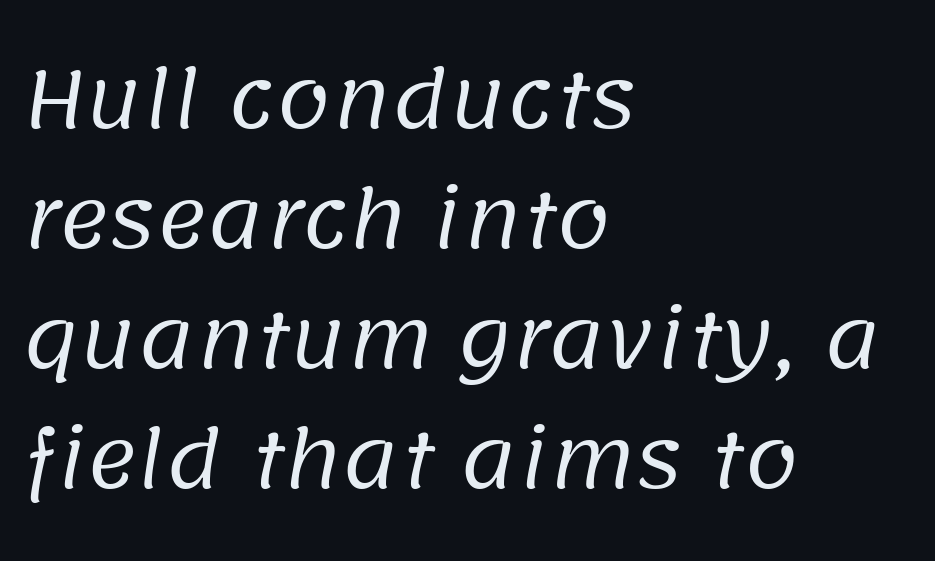
The image shows 78 px regular-weight sans-serif type; set left-aligned, normal line spacing (1.54x), normal letter spacing, not underlined; low stroke contrast and a large x-height.
